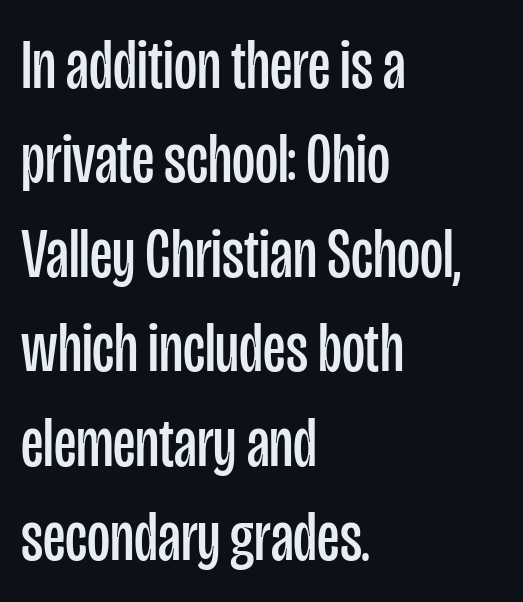
No extra ink here — the face is not bold. The face used here is rendered with its standard letterfit. Underline: absent. Designer's note — italics off, roman on. What kind of face is this? One without serifs — a sans. Teacher's note: observe the even left margin — that is flush-left alignment.
